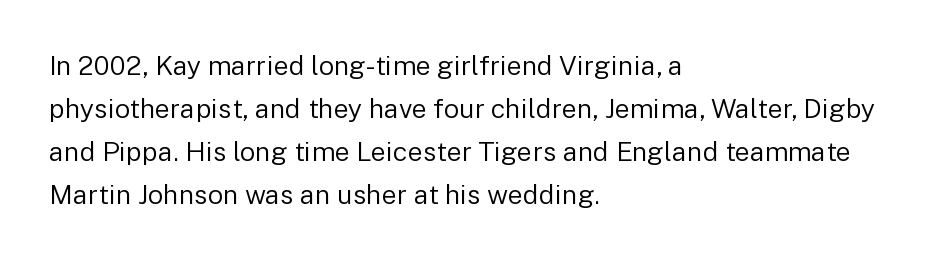
Q: Is the text bold? A: No.
Q: Is the text italic (slanted)? A: No, it is upright.
Q: Is the text underlined? A: No.
Q: How is the paragraph aligned? A: Left-aligned.
Q: Is the spacing between letters normal or unusually wide? A: Normal.
Q: Is the spacing between lines tight, normal or loose? A: Normal.
